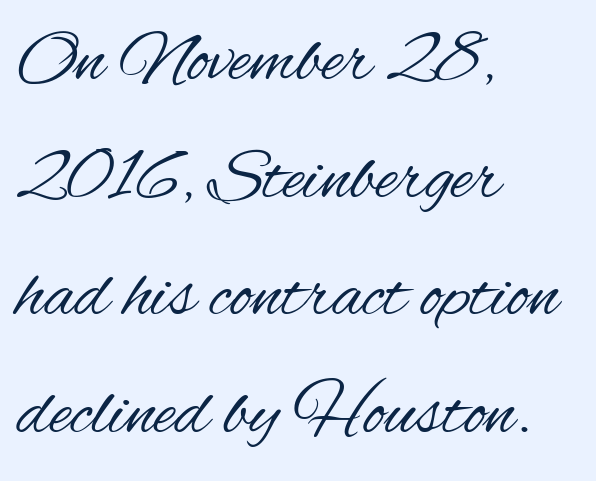
Q: Is the text bold? A: No.
Q: Is the text italic (slanted)? A: Yes.
Q: Is the typeface a serif or a sans-serif typeface? A: Sans-serif.
Q: Is the text underlined? A: No.
Q: How is the paragraph aligned? A: Left-aligned.
Q: Is the spacing between letters normal or unusually wide? A: Normal.
Q: Is the spacing between lines tight, normal or loose? A: Normal.
Q: Width (condensed, normal, or wide)? A: Condensed.
Q: Stroke contrast? A: Medium.
Q: x-height? A: Small.
Q: Monospaced? A: No.
